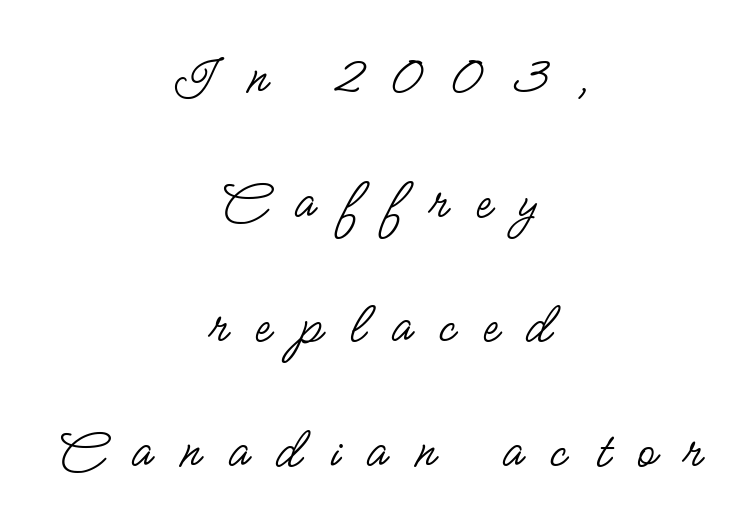
{"serif": "no", "bold": "no", "weight": "regular", "width": "condensed", "stroke_contrast": "low", "x_height": "small", "monospaced": "no", "underline": "no", "align": "center", "line_spacing": "loose", "line_spacing_ratio": 2.15, "letter_spacing": "wide", "letter_spacing_em": 0.48, "glyph_px": 58}
